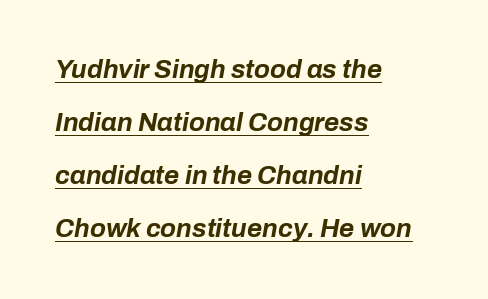
{"italic": "yes", "lean": "right", "slant_degrees": 10, "bold": "yes", "underline": "yes", "align": "left", "line_spacing": "loose", "line_spacing_ratio": 2.04, "letter_spacing": "normal", "letter_spacing_em": 0.0, "glyph_px": 26}
